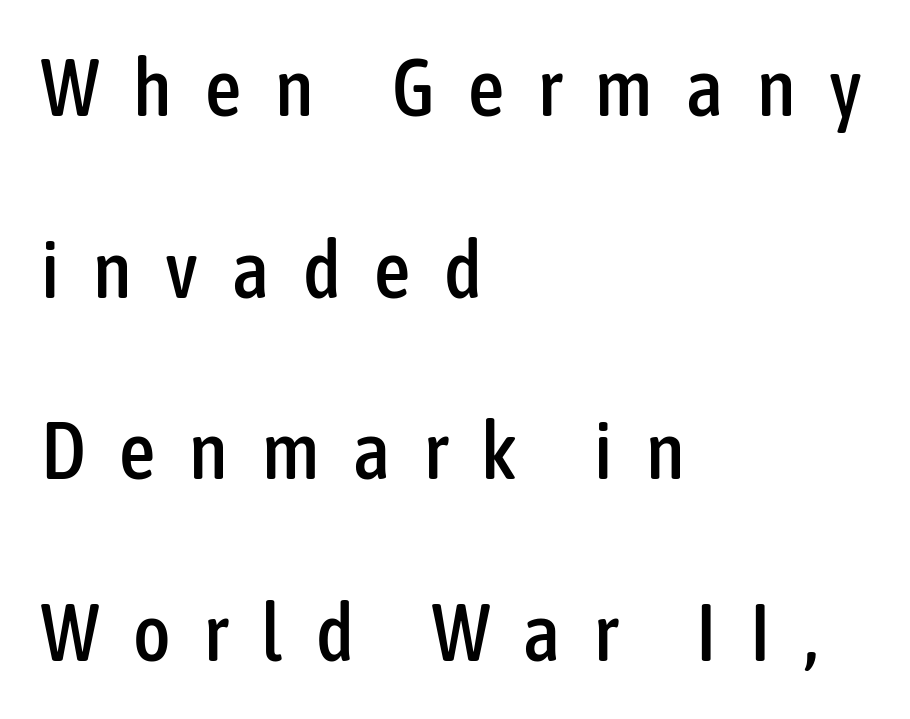
{"serif": "no", "italic": "no", "width": "condensed", "stroke_contrast": "low", "x_height": "medium", "monospaced": "no", "underline": "no", "align": "left", "line_spacing": "loose", "line_spacing_ratio": 2.27, "letter_spacing": "wide", "letter_spacing_em": 0.42, "glyph_px": 80}
